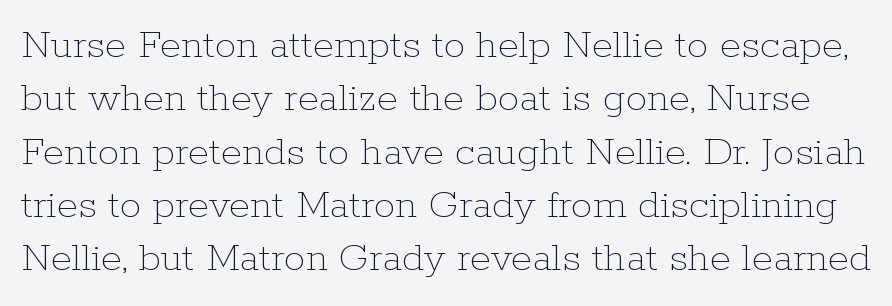
{"italic": "no", "bold": "no", "weight": "thin", "width": "normal", "stroke_contrast": "low", "x_height": "medium", "monospaced": "no", "underline": "no", "line_spacing_ratio": 1.24, "letter_spacing": "normal", "letter_spacing_em": 0.0, "glyph_px": 43}
